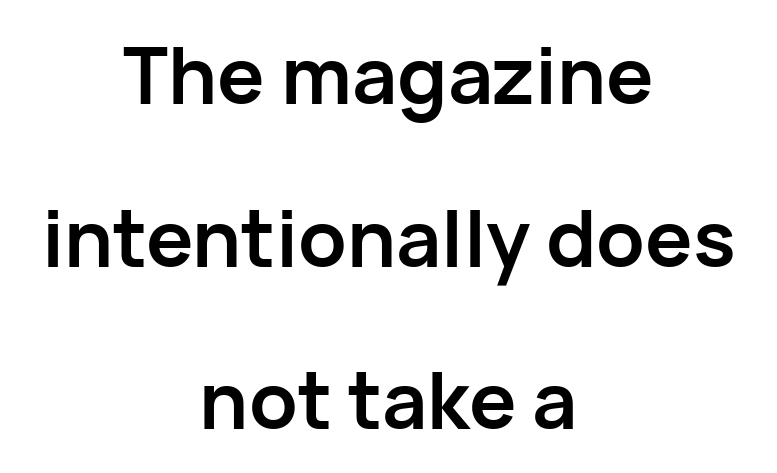
The image shows 79 px semibold sans-serif type, upright; set centered, loose line spacing (2.06x), normal letter spacing, not underlined; low stroke contrast and a medium x-height.
